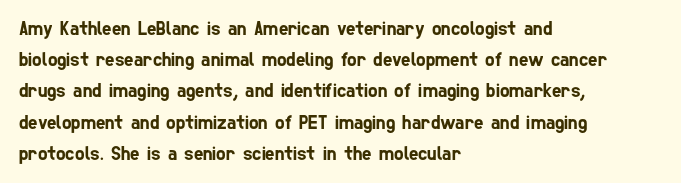
If you drew a ruler down the left edge, every line would touch it. Regular leading. Only glyphs here, with clear space below each row. Each word holds together tightly as a unit, with standard inter-letter gaps.
